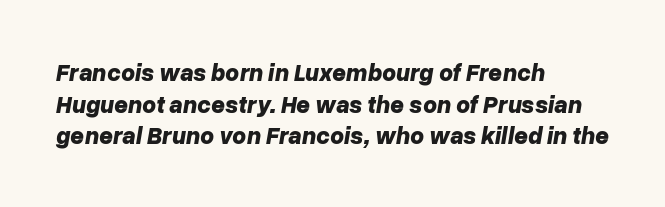
The image shows 24 px bold type, italic (leaning right); set left-aligned, normal line spacing (1.32x), normal letter spacing, not underlined.
